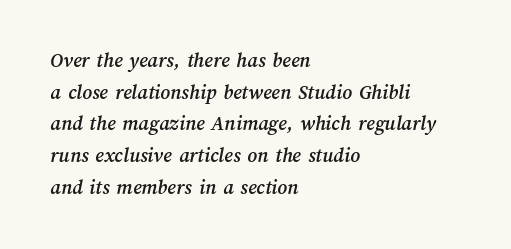
{"underline": "no", "align": "left", "line_spacing": "normal", "line_spacing_ratio": 1.51, "letter_spacing": "normal", "letter_spacing_em": 0.0, "glyph_px": 21}
